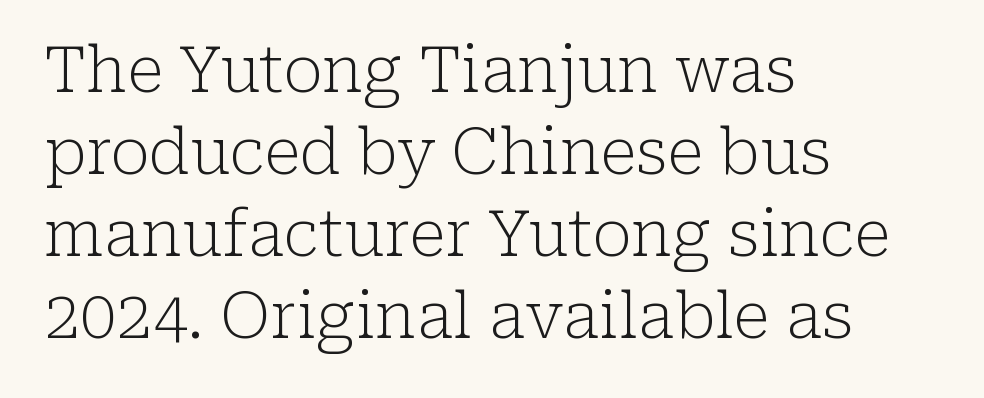
Alignment: flush left. Ordinary non-slanted type is in use. Short note: letters normally spaced. Descender tails drop into unmarked territory. The face used here is seriffed, in the tradition of book romans.
